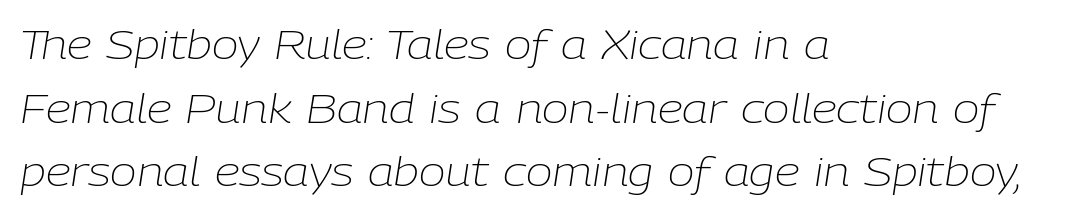
Q: Is the text bold? A: No.
Q: Is the text italic (slanted)? A: Yes, it leans right by about 9 degrees.
Q: Is the text underlined? A: No.
Q: How is the paragraph aligned? A: Left-aligned.
Q: Is the spacing between letters normal or unusually wide? A: Normal.
Q: Is the spacing between lines tight, normal or loose? A: Normal.
Q: Width (condensed, normal, or wide)? A: Normal.
Q: Stroke contrast? A: Low.
Q: x-height? A: Medium.
Q: Monospaced? A: No.
